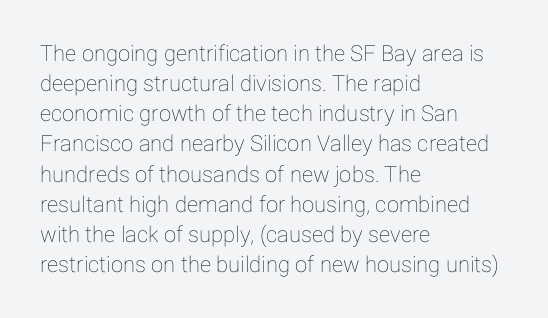
The image shows 22 px text type, upright; set left-aligned, normal line spacing (1.37x), normal letter spacing, not underlined.
